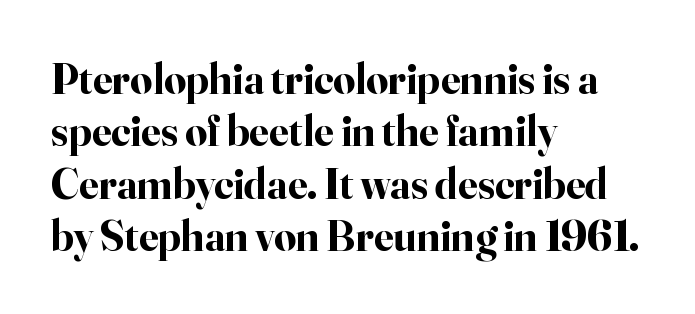
Q: Is the text bold? A: Yes.
Q: Is the text italic (slanted)? A: No, it is upright.
Q: Is the typeface a serif or a sans-serif typeface? A: Serif.
Q: Is the text underlined? A: No.
Q: How is the paragraph aligned? A: Left-aligned.
Q: Is the spacing between letters normal or unusually wide? A: Normal.
Q: Width (condensed, normal, or wide)? A: Normal.
Q: Stroke contrast? A: High.
Q: x-height? A: Small.
Q: Monospaced? A: No.
